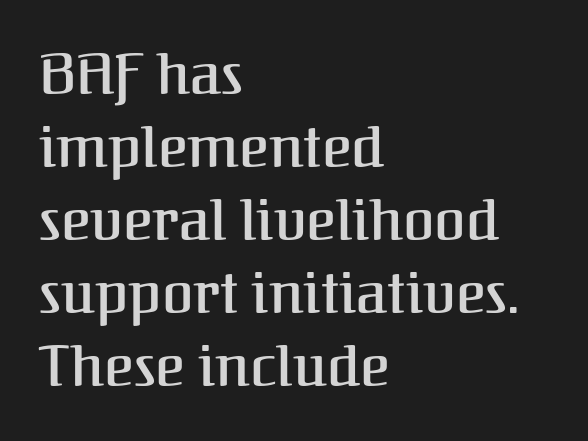
Q: Is the text italic (slanted)? A: No, it is upright.
Q: Is the typeface a serif or a sans-serif typeface? A: Serif.
Q: Is the text underlined? A: No.
Q: How is the paragraph aligned? A: Left-aligned.
Q: Is the spacing between letters normal or unusually wide? A: Normal.
Q: Is the spacing between lines tight, normal or loose? A: Normal.
Q: Width (condensed, normal, or wide)? A: Normal.
Q: Stroke contrast? A: Medium.
Q: x-height? A: Medium.
Q: Monospaced? A: No.
